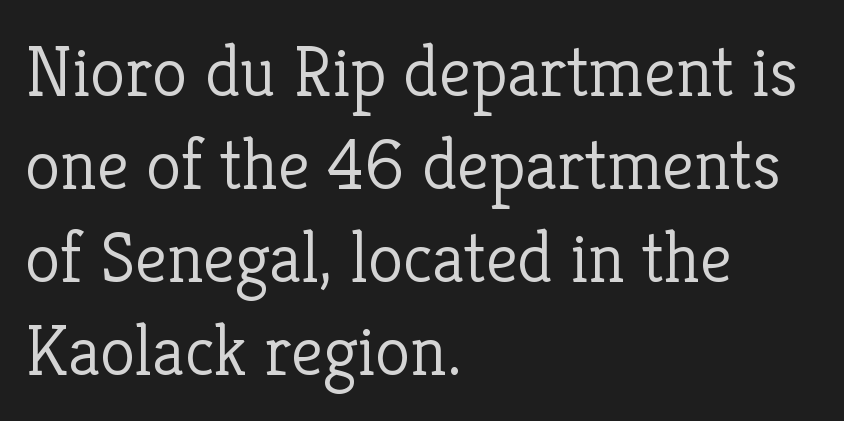
A typesetter would call this zero additional tracking. Do the characters align in a grid? No, the font is proportional. Weight: not bold — regular or lighter. Underline: absent. The typeface chosen for these lines features serifs.
